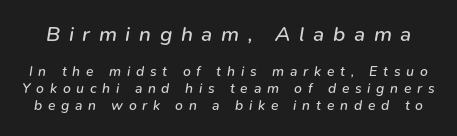
The image shows 21 px text type, italic (leaning right); set line spacing 1.21x, unusually wide letter spacing (+0.41 em), not underlined; the first (top) block is 1.5x larger.
